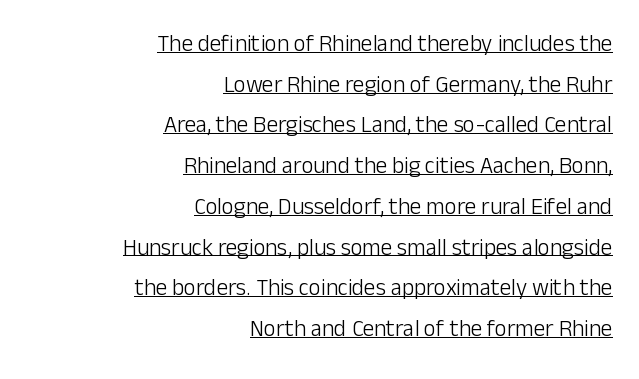
{"italic": "no", "bold": "no", "underline": "yes", "align": "right", "line_spacing_ratio": 1.77, "letter_spacing": "normal", "letter_spacing_em": 0.0, "glyph_px": 23}
